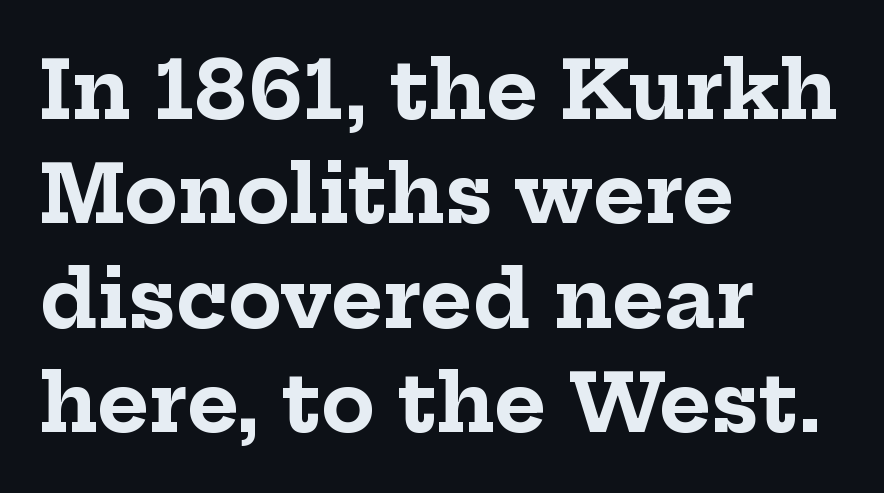
The image shows 79 px bold serif type, upright; set left-aligned, normal line spacing (1.32x), normal letter spacing, not underlined; low stroke contrast and a medium x-height.
